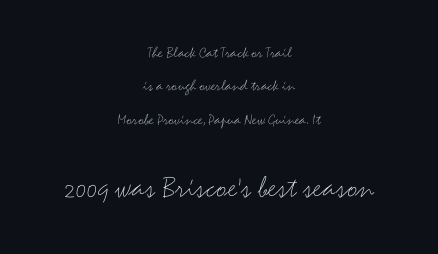
The image shows 32 px thin, wide sans-serif type; set centered, loose line spacing (2.08x), normal letter spacing, not underlined; the second (bottom) block is 2.0x larger; medium stroke contrast and a small x-height.
